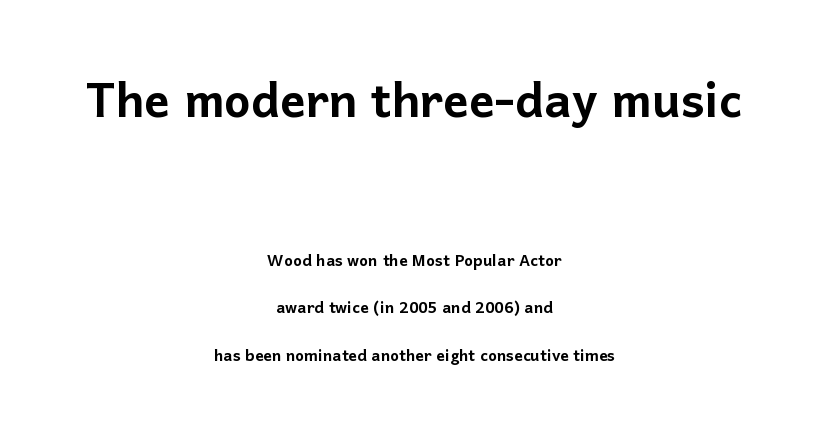
{"serif": "no", "italic": "no", "width": "normal", "stroke_contrast": "low", "x_height": "medium", "monospaced": "no", "underline": "no", "align": "center", "line_spacing": "loose", "line_spacing_ratio": 2.26, "letter_spacing": "normal", "letter_spacing_em": 0.0, "larger_block": "first", "size_ratio": 3.0, "glyph_px": 63}
